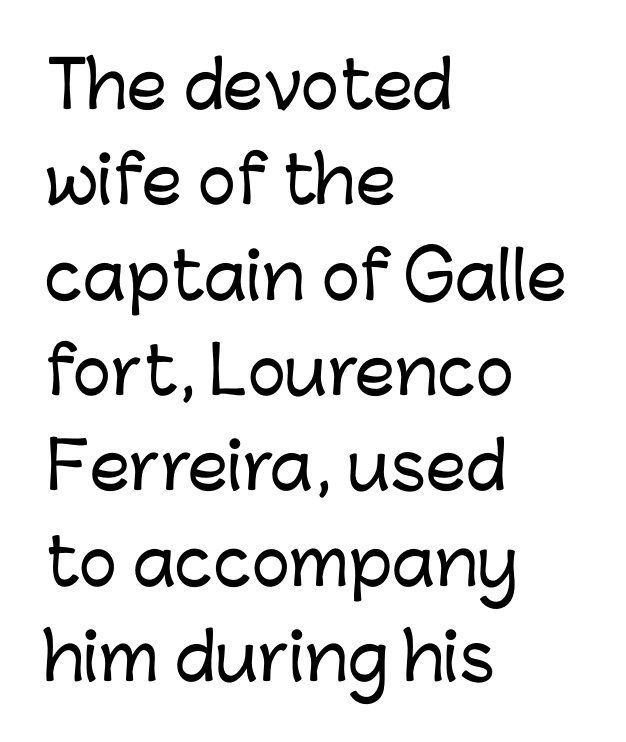
Compared with a centered layout, this one pins lines to the left instead. Compared with typical body copy, the letter spacing here is the same. The string is rendered with underlining switched off. If you drew a line through each stem, it would be perfectly vertical. Character widths vary here, with narrow letters taking less room than wide ones.
